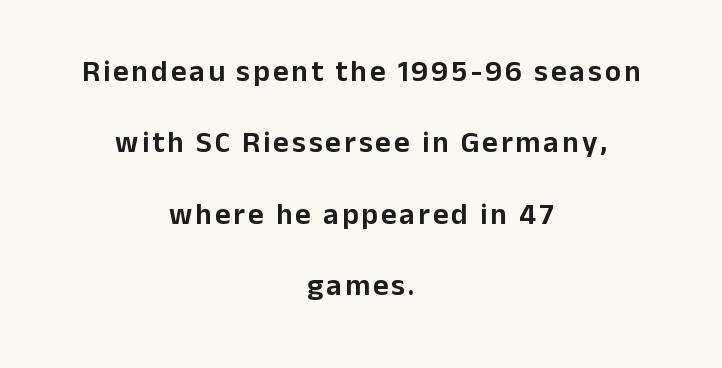
Q: Is the text italic (slanted)? A: No, it is upright.
Q: Is the typeface a serif or a sans-serif typeface? A: Sans-serif.
Q: Is the text underlined? A: No.
Q: How is the paragraph aligned? A: Centered.
Q: Is the spacing between lines tight, normal or loose? A: Loose.
Q: Width (condensed, normal, or wide)? A: Normal.
Q: Stroke contrast? A: Low.
Q: x-height? A: Medium.
Q: Monospaced? A: No.
